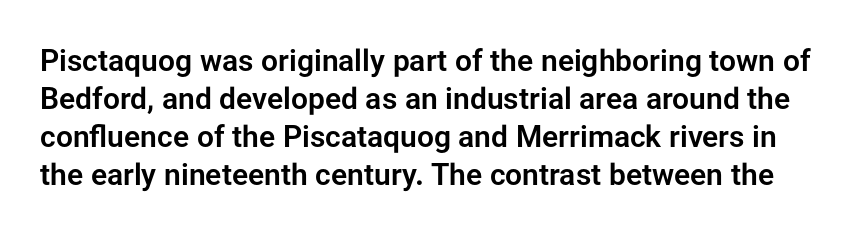
Q: Is the text italic (slanted)? A: No, it is upright.
Q: Is the typeface a serif or a sans-serif typeface? A: Sans-serif.
Q: Is the text underlined? A: No.
Q: Is the spacing between letters normal or unusually wide? A: Normal.
Q: Is the spacing between lines tight, normal or loose? A: Normal.
Q: Width (condensed, normal, or wide)? A: Normal.
Q: Stroke contrast? A: Low.
Q: x-height? A: Medium.
Q: Monospaced? A: No.
